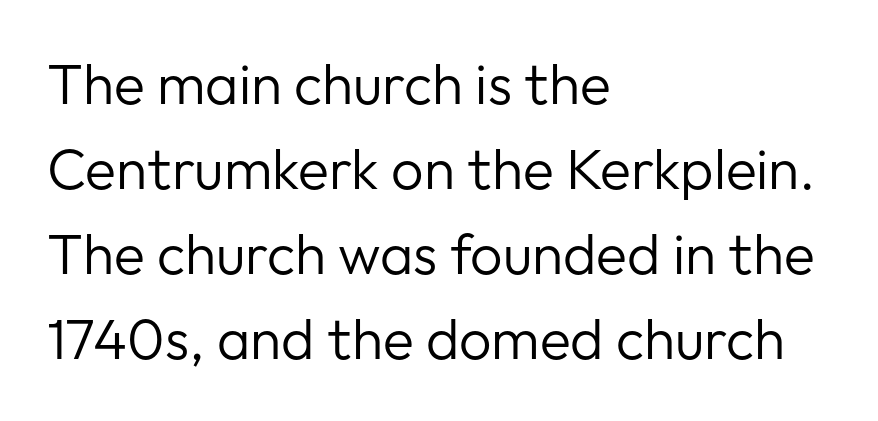
{"serif": "no", "italic": "no", "bold": "no", "weight": "regular", "width": "normal", "stroke_contrast": "low", "x_height": "medium", "monospaced": "no", "underline": "no", "align": "left", "line_spacing": "normal", "line_spacing_ratio": 1.49, "letter_spacing": "normal", "letter_spacing_em": 0.0, "glyph_px": 57}
